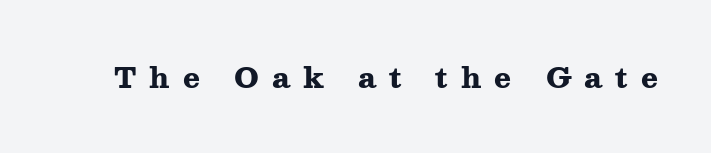
Q: Is the text bold? A: Yes.
Q: Is the text italic (slanted)? A: No, it is upright.
Q: Is the typeface a serif or a sans-serif typeface? A: Serif.
Q: Is the text underlined? A: No.
Q: Is the spacing between letters normal or unusually wide? A: Unusually wide.
Q: Width (condensed, normal, or wide)? A: Wide.
Q: Stroke contrast? A: Medium.
Q: x-height? A: Medium.
Q: Monospaced? A: No.
